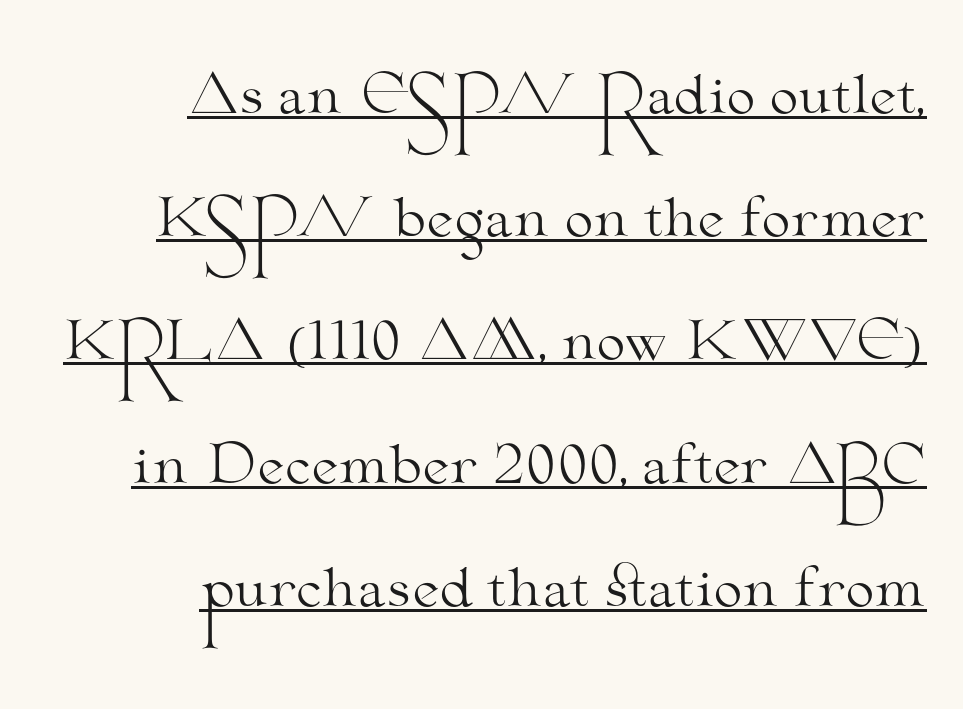
{"serif": "yes", "italic": "no", "bold": "no", "weight": "light", "width": "wide", "stroke_contrast": "medium", "x_height": "small", "monospaced": "no", "underline": "yes", "align": "right", "line_spacing": "loose", "line_spacing_ratio": 2.37, "letter_spacing": "normal", "letter_spacing_em": 0.0, "glyph_px": 52}
